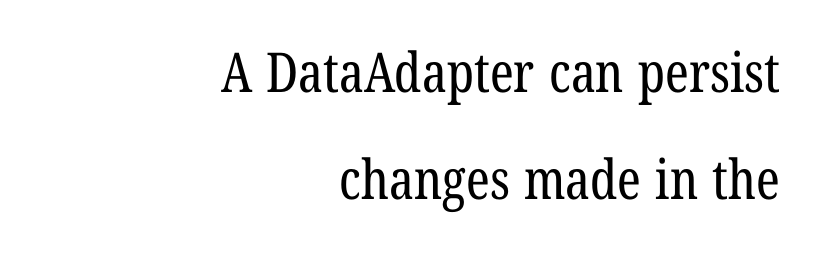
The image shows 55 px regular-weight, condensed serif type; set right-aligned, loose line spacing (1.94x), normal letter spacing, not underlined; low stroke contrast and a medium x-height.
